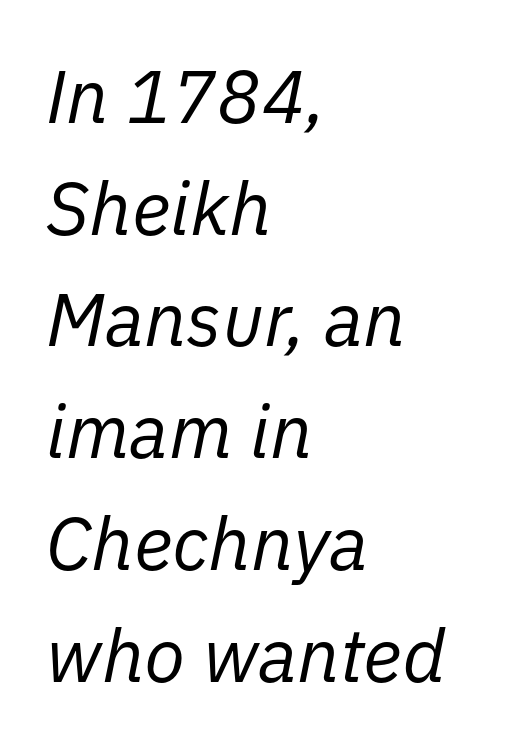
Q: Is the text bold? A: No.
Q: Is the text italic (slanted)? A: Yes, it leans right by about 11 degrees.
Q: Is the text underlined? A: No.
Q: How is the paragraph aligned? A: Left-aligned.
Q: Is the spacing between letters normal or unusually wide? A: Normal.
Q: Is the spacing between lines tight, normal or loose? A: Normal.
Q: Width (condensed, normal, or wide)? A: Normal.
Q: Stroke contrast? A: Low.
Q: x-height? A: Medium.
Q: Monospaced? A: No.
